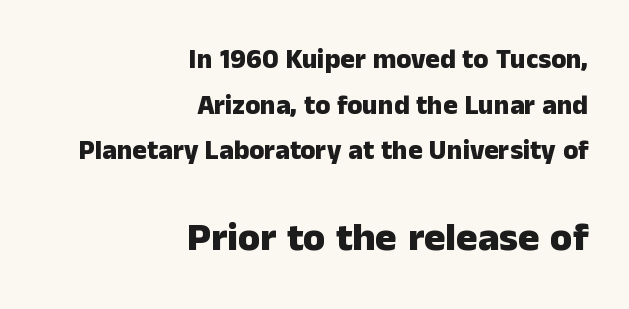
{"serif": "no", "italic": "no", "bold": "yes", "weight": "heavy", "width": "normal", "stroke_contrast": "low", "x_height": "medium", "monospaced": "no", "underline": "no", "align": "right", "line_spacing": "normal", "line_spacing_ratio": 1.69, "letter_spacing": "normal", "letter_spacing_em": 0.0, "larger_block": "second", "size_ratio": 1.48, "glyph_px": 40}
